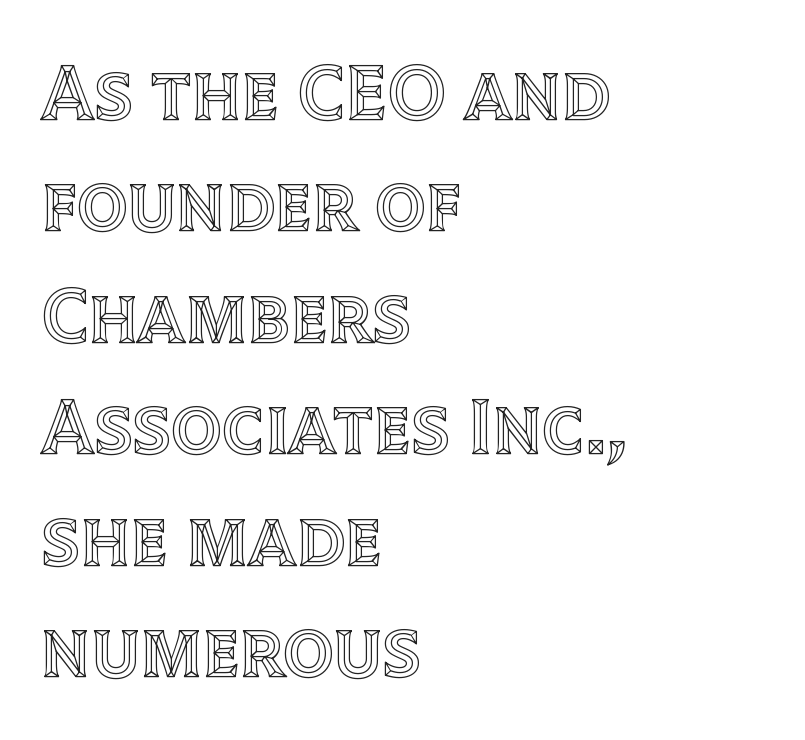
The image shows 79 px text type, upright; set left-aligned, normal line spacing (1.41x), normal letter spacing, not underlined; a large x-height.
